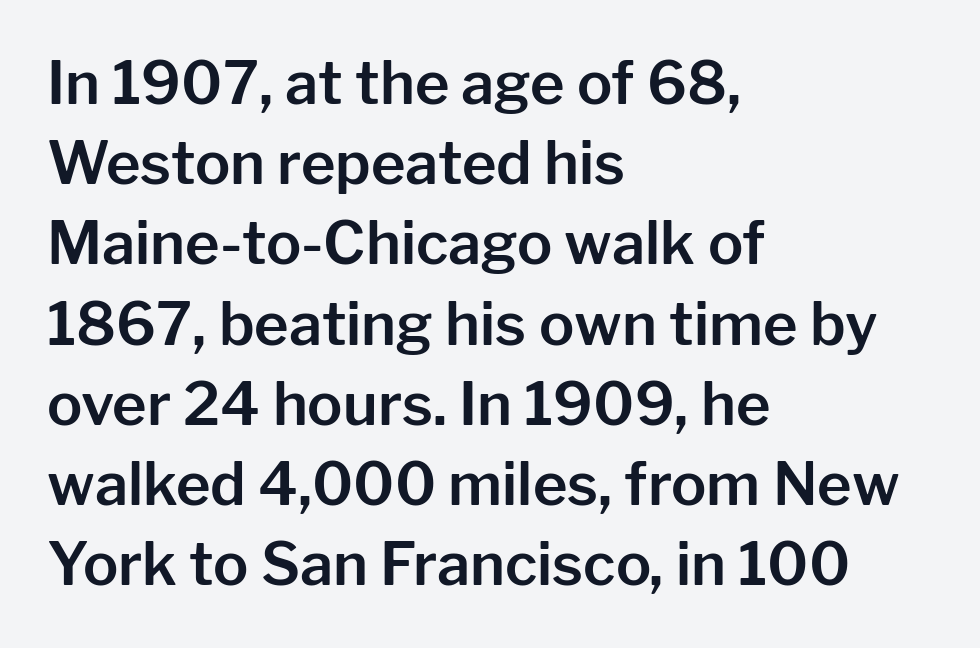
The image shows 59 px sans-serif type, upright; set left-aligned, normal line spacing (1.36x), normal letter spacing, not underlined; low stroke contrast and a medium x-height.
